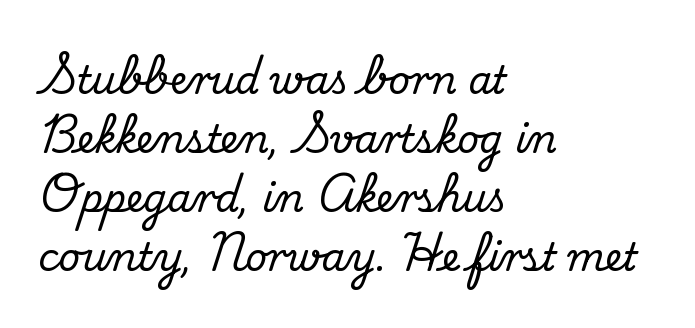
Nobody touched the tracking dial on this one. Horizontally, the lines are justified to the leading edge only. How would I describe the line gaps? Plain and ordinary.
